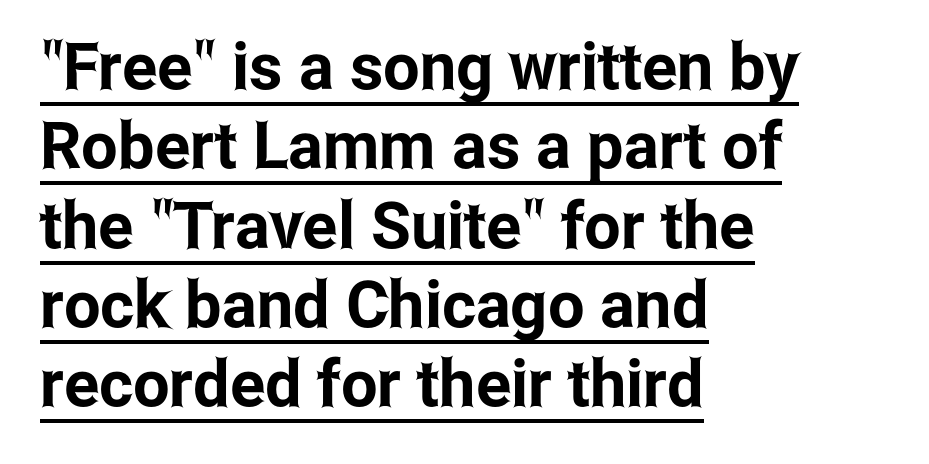
The image shows 65 px condensed sans-serif type, upright; set left-aligned, line spacing 1.22x, normal letter spacing, underlined; low stroke contrast and a medium x-height.
